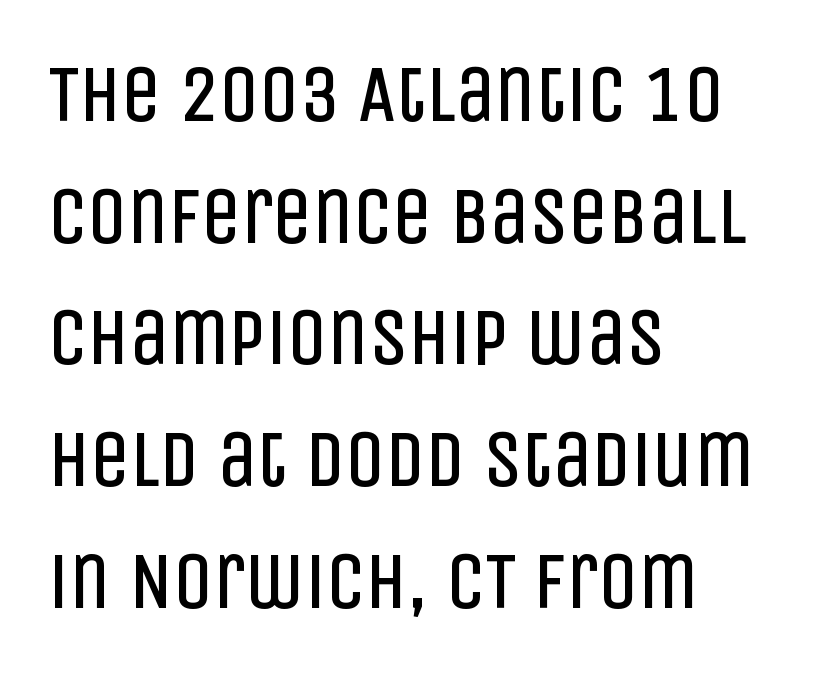
Q: Is the text bold? A: No.
Q: Is the text italic (slanted)? A: No, it is upright.
Q: Is the typeface a serif or a sans-serif typeface? A: Sans-serif.
Q: Is the text underlined? A: No.
Q: How is the paragraph aligned? A: Left-aligned.
Q: Is the spacing between letters normal or unusually wide? A: Normal.
Q: Is the spacing between lines tight, normal or loose? A: Normal.
Q: Width (condensed, normal, or wide)? A: Condensed.
Q: Stroke contrast? A: Low.
Q: x-height? A: Large.
Q: Monospaced? A: No.
